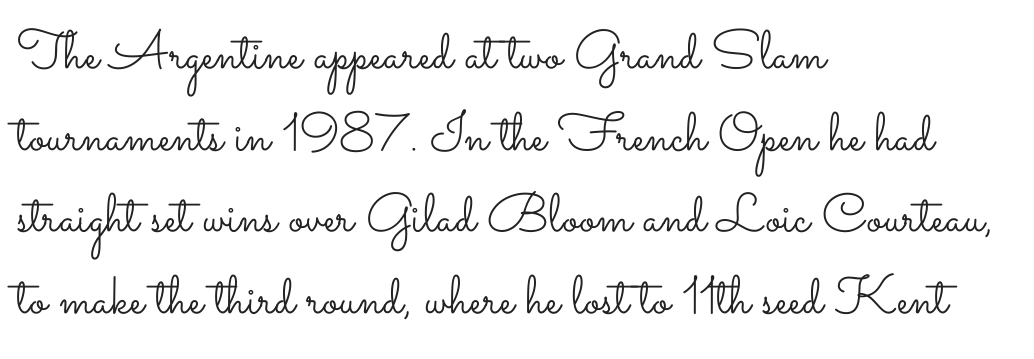
{"bold": "no", "weight": "light", "width": "wide", "stroke_contrast": "low", "x_height": "small", "monospaced": "no", "underline": "no", "align": "left", "line_spacing": "normal", "line_spacing_ratio": 1.51, "letter_spacing": "normal", "letter_spacing_em": 0.0, "glyph_px": 54}
